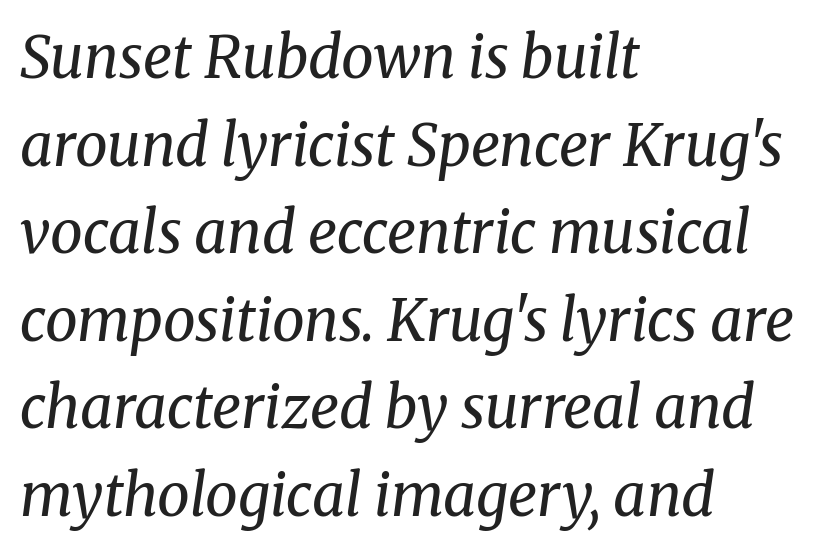
Q: Is the text bold? A: No.
Q: Is the text italic (slanted)? A: Yes, it leans right by about 8 degrees.
Q: Is the typeface a serif or a sans-serif typeface? A: Serif.
Q: Is the text underlined? A: No.
Q: How is the paragraph aligned? A: Left-aligned.
Q: Is the spacing between letters normal or unusually wide? A: Normal.
Q: Is the spacing between lines tight, normal or loose? A: Normal.
Q: Width (condensed, normal, or wide)? A: Normal.
Q: Stroke contrast? A: Medium.
Q: x-height? A: Medium.
Q: Monospaced? A: No.
